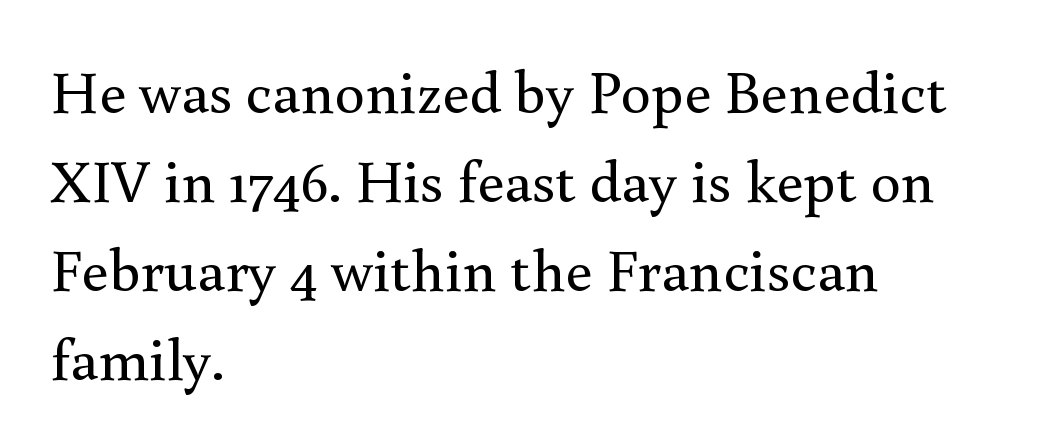
Q: Is the text bold? A: No.
Q: Is the text italic (slanted)? A: No, it is upright.
Q: Is the typeface a serif or a sans-serif typeface? A: Serif.
Q: Is the text underlined? A: No.
Q: How is the paragraph aligned? A: Left-aligned.
Q: Is the spacing between letters normal or unusually wide? A: Normal.
Q: Is the spacing between lines tight, normal or loose? A: Normal.
Q: Width (condensed, normal, or wide)? A: Normal.
Q: x-height? A: Small.
Q: Monospaced? A: No.
